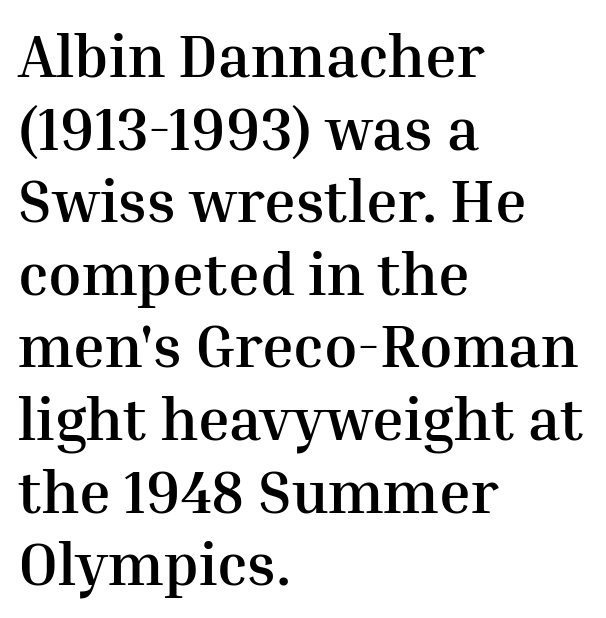
The image shows 60 px semibold serif type, upright; set left-aligned, line spacing 1.21x, normal letter spacing, not underlined; medium stroke contrast and a medium x-height.
